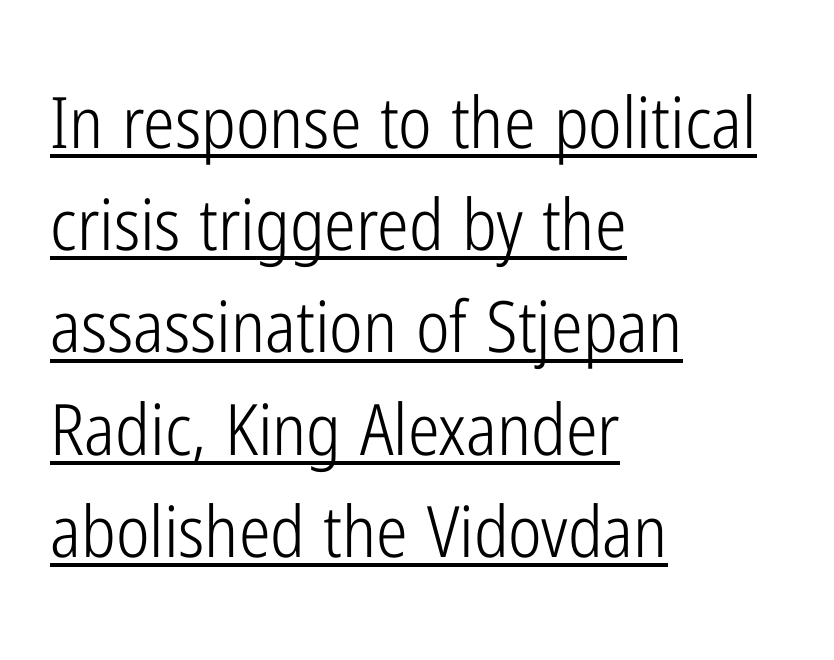
The font family rendered here belongs to the sans-serif group. A classic flush-left, rag-right setting is used for this passage. Weight: regular or lighter. Varying glyph widths throughout — classic text-font behaviour. The lines sit at an ordinary, default distance from one another.
